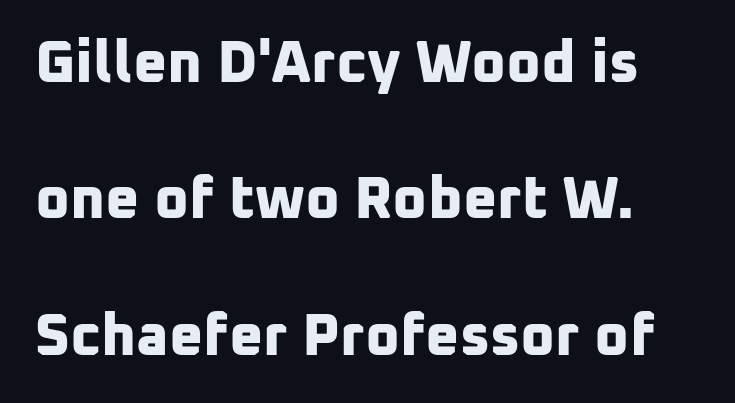
Q: Is the text bold? A: Yes.
Q: Is the typeface a serif or a sans-serif typeface? A: Sans-serif.
Q: Is the text underlined? A: No.
Q: Is the spacing between letters normal or unusually wide? A: Normal.
Q: Is the spacing between lines tight, normal or loose? A: Loose.
Q: Width (condensed, normal, or wide)? A: Normal.
Q: Stroke contrast? A: Low.
Q: x-height? A: Medium.
Q: Monospaced? A: No.
